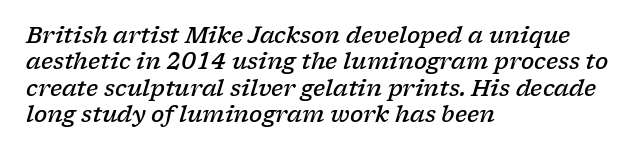
The image shows 22 px text type, italic (leaning right); set left-aligned, line spacing 1.2x, normal letter spacing, not underlined.
